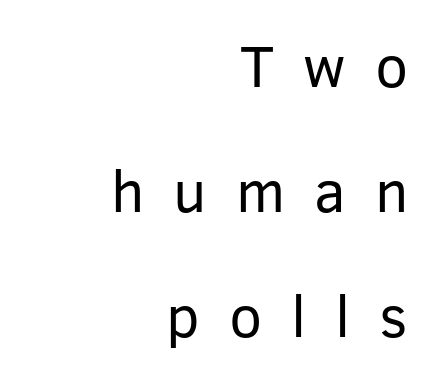
{"serif": "no", "italic": "no", "bold": "no", "weight": "regular", "width": "normal", "stroke_contrast": "low", "x_height": "medium", "monospaced": "no", "underline": "no", "align": "right", "line_spacing": "loose", "line_spacing_ratio": 2.12, "letter_spacing": "wide", "letter_spacing_em": 0.49, "glyph_px": 59}
